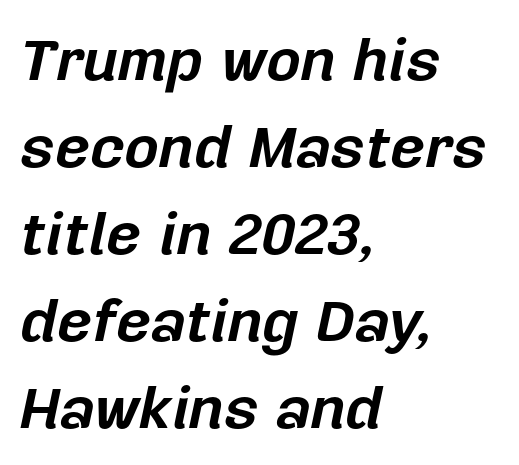
Q: Is the text bold? A: Yes.
Q: Is the text italic (slanted)? A: Yes, it leans right by about 12 degrees.
Q: Is the text underlined? A: No.
Q: How is the paragraph aligned? A: Left-aligned.
Q: Is the spacing between letters normal or unusually wide? A: Normal.
Q: Is the spacing between lines tight, normal or loose? A: Normal.
Q: Width (condensed, normal, or wide)? A: Normal.
Q: Stroke contrast? A: Low.
Q: x-height? A: Medium.
Q: Monospaced? A: No.
